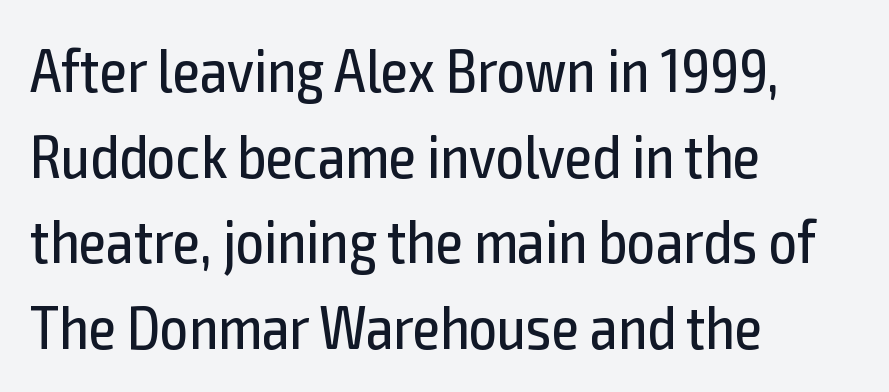
A sans-serif font was chosen for this passage. Just letters on the line, the space beneath them empty. The line-height multiplier appears to be the usual default. When letters stand straight like this, we call the style roman or upright. Each letter keeps its own natural width here, so spacing adapts to shape. Each word holds together tightly as a unit, with standard inter-letter gaps.
